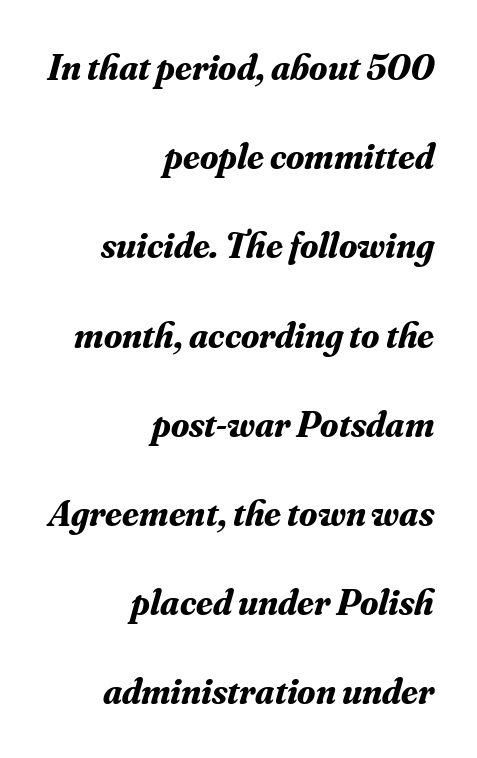
Q: Is the text bold? A: Yes.
Q: Is the text italic (slanted)? A: Yes, it leans right by about 16 degrees.
Q: Is the typeface a serif or a sans-serif typeface? A: Serif.
Q: Is the text underlined? A: No.
Q: How is the paragraph aligned? A: Right-aligned.
Q: Is the spacing between letters normal or unusually wide? A: Normal.
Q: Is the spacing between lines tight, normal or loose? A: Loose.
Q: Width (condensed, normal, or wide)? A: Normal.
Q: Stroke contrast? A: Medium.
Q: x-height? A: Small.
Q: Monospaced? A: No.
